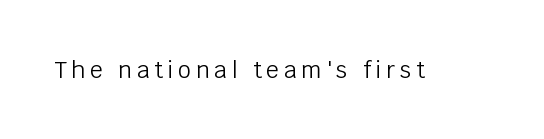
Does extra space separate the letters? Yes, quite a lot of it. This is not heavy type; no bold has been used. Upright lettering throughout. Glance below the letters and you will spot only blank space.
